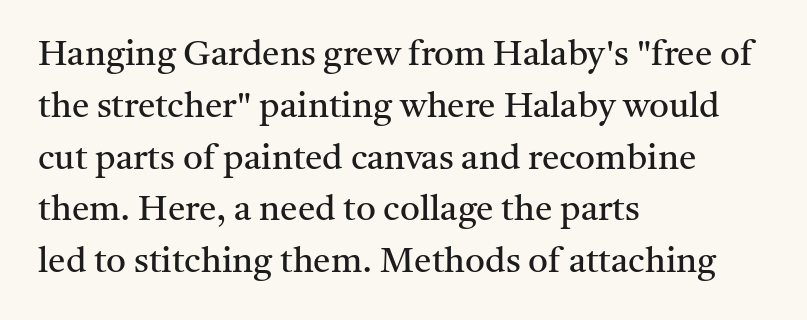
No word sits above an underline. Spacing verdict: proportional, widths tailored to each character. Observe the ordinary spacing: letters are neighbours, not strangers. The lines sit at an ordinary, default distance from one another. Weight: not bold — regular or lighter.
